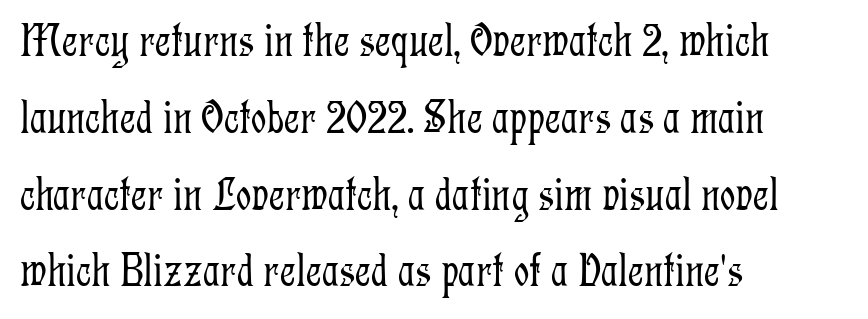
Q: Is the text bold? A: No.
Q: Is the text italic (slanted)? A: No, it is upright.
Q: Is the typeface a serif or a sans-serif typeface? A: Serif.
Q: Is the text underlined? A: No.
Q: How is the paragraph aligned? A: Left-aligned.
Q: Is the spacing between letters normal or unusually wide? A: Normal.
Q: Is the spacing between lines tight, normal or loose? A: Normal.
Q: Width (condensed, normal, or wide)? A: Condensed.
Q: Stroke contrast? A: Low.
Q: x-height? A: Medium.
Q: Monospaced? A: No.
